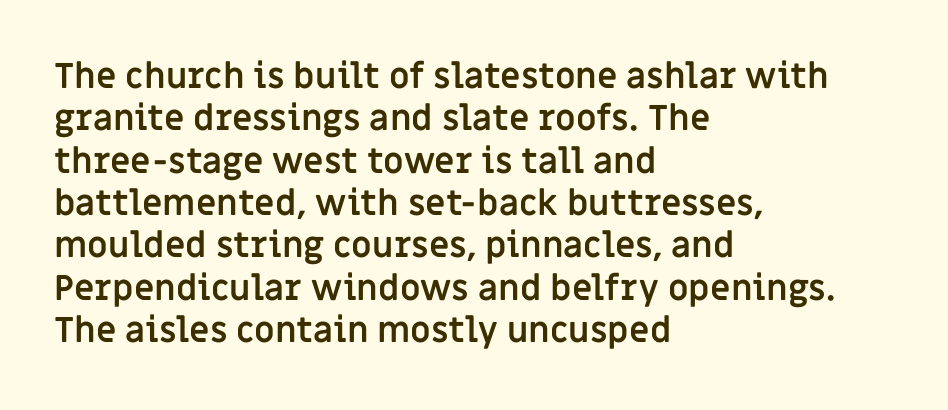
Q: Is the text bold? A: Yes.
Q: Is the text italic (slanted)? A: No, it is upright.
Q: Is the typeface a serif or a sans-serif typeface? A: Sans-serif.
Q: Is the text underlined? A: No.
Q: How is the paragraph aligned? A: Left-aligned.
Q: Is the spacing between letters normal or unusually wide? A: Normal.
Q: Width (condensed, normal, or wide)? A: Normal.
Q: Stroke contrast? A: Low.
Q: x-height? A: Large.
Q: Monospaced? A: No.
